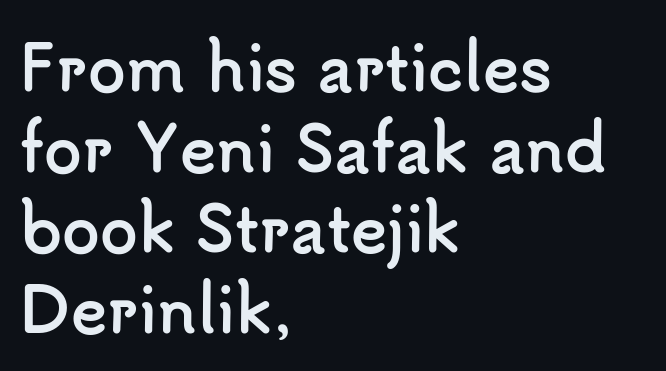
The image shows 61 px semibold sans-serif type, upright; set left-aligned, normal line spacing (1.32x), normal letter spacing, not underlined; low stroke contrast and a small x-height.
